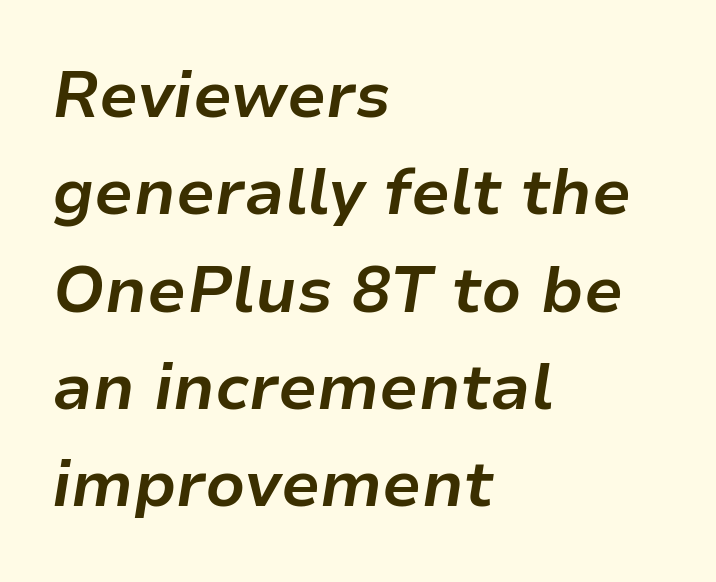
Q: Is the text bold? A: Yes.
Q: Is the text italic (slanted)? A: Yes, it leans right by about 9 degrees.
Q: Is the text underlined? A: No.
Q: How is the paragraph aligned? A: Left-aligned.
Q: Is the spacing between letters normal or unusually wide? A: Normal.
Q: Is the spacing between lines tight, normal or loose? A: Normal.
Q: Width (condensed, normal, or wide)? A: Normal.
Q: Stroke contrast? A: Low.
Q: x-height? A: Medium.
Q: Monospaced? A: No.
